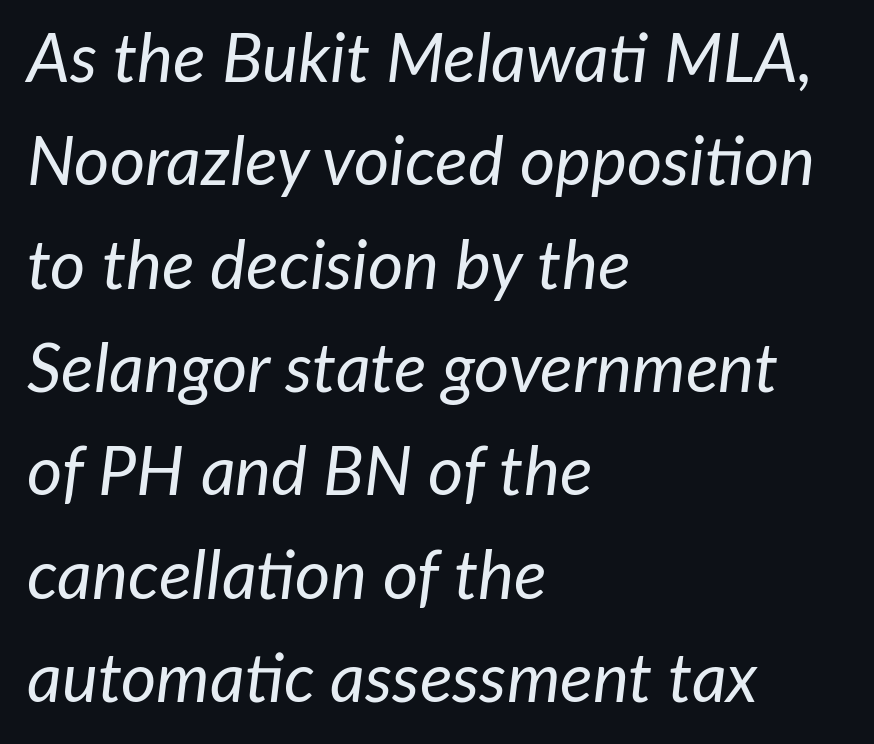
Q: Is the text bold? A: No.
Q: Is the text italic (slanted)? A: Yes, it leans right by about 7 degrees.
Q: Is the text underlined? A: No.
Q: How is the paragraph aligned? A: Left-aligned.
Q: Is the spacing between letters normal or unusually wide? A: Normal.
Q: Is the spacing between lines tight, normal or loose? A: Normal.
Q: Width (condensed, normal, or wide)? A: Normal.
Q: Stroke contrast? A: Low.
Q: x-height? A: Medium.
Q: Monospaced? A: No.
